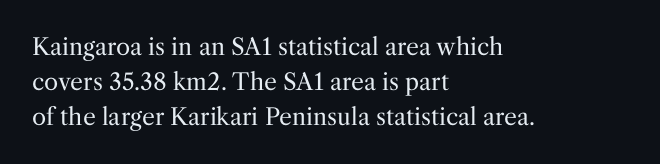
A typesetter would call this leading conventional body-copy spacing. Casual observation: everything's shoved over to the left. Counters stay open thanks to moderate or lighter strokes. The lettering stays uniformly vertical, giving the passage a roman look. No extra tracking has been applied to these lines. The gap between lines stays unmarked.
